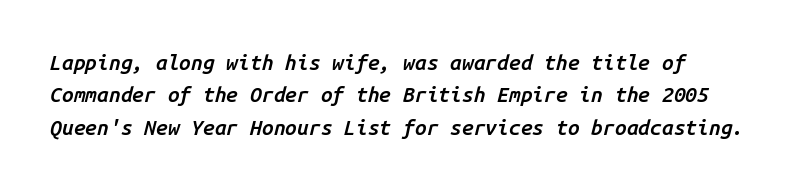
The image shows 21 px text type, italic (leaning right); set left-aligned, normal line spacing (1.54x), normal letter spacing, not underlined.
